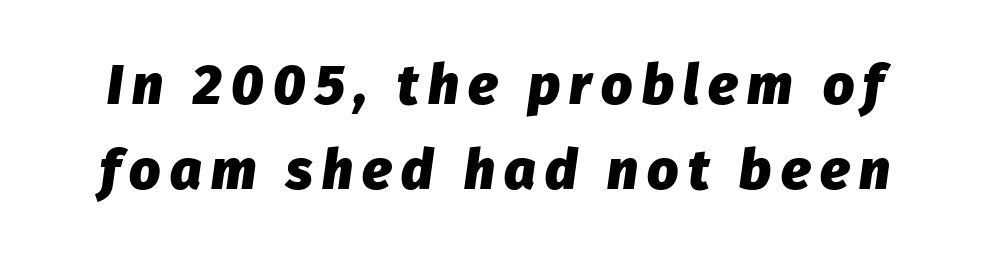
{"italic": "yes", "lean": "right", "slant_degrees": 8, "bold": "yes", "weight": "heavy", "width": "normal", "stroke_contrast": "low", "x_height": "medium", "monospaced": "no", "underline": "no", "line_spacing": "normal", "line_spacing_ratio": 1.55, "glyph_px": 55}
